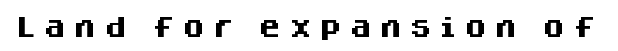
{"italic": "no", "bold": "yes", "underline": "no", "letter_spacing": "wide", "letter_spacing_em": 0.31, "glyph_px": 23}
